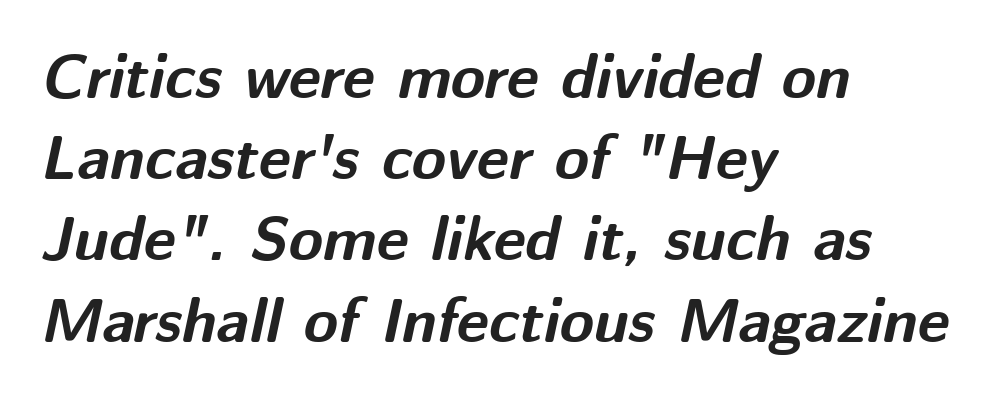
Q: Is the text bold? A: Yes.
Q: Is the text italic (slanted)? A: Yes, it leans right by about 12 degrees.
Q: Is the text underlined? A: No.
Q: How is the paragraph aligned? A: Left-aligned.
Q: Is the spacing between letters normal or unusually wide? A: Normal.
Q: Is the spacing between lines tight, normal or loose? A: Normal.
Q: Width (condensed, normal, or wide)? A: Normal.
Q: Stroke contrast? A: Medium.
Q: x-height? A: Medium.
Q: Monospaced? A: No.
